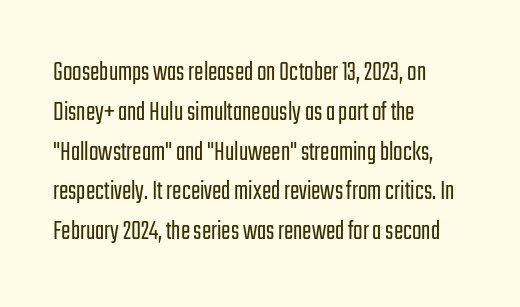
The image shows 28 px light, condensed sans-serif type, upright; set left-aligned, normal line spacing (1.42x), normal letter spacing, not underlined; low stroke contrast and a medium x-height.
